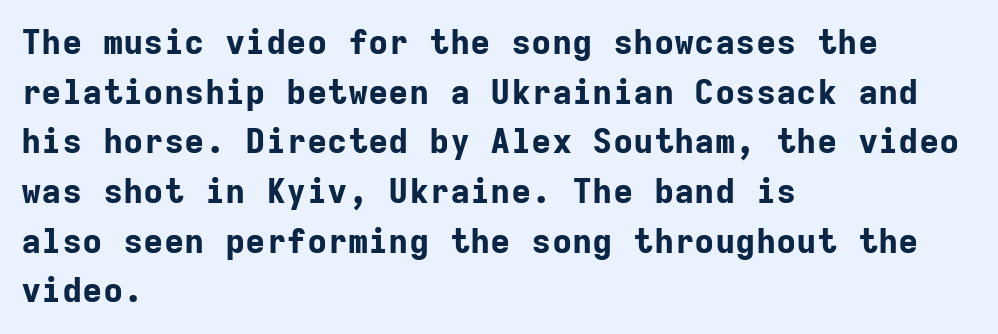
These lines carry a lot of weight — the face is fully bold. Notice how the passage keeps a crisp vertical edge on the left only. A sans-serif font was chosen for this passage. No italicization has been applied; the sample stays upright.
